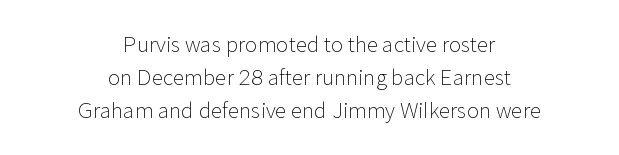
{"italic": "no", "bold": "no", "underline": "no", "align": "center", "line_spacing": "normal", "line_spacing_ratio": 1.58, "letter_spacing": "normal", "letter_spacing_em": 0.0, "glyph_px": 21}
